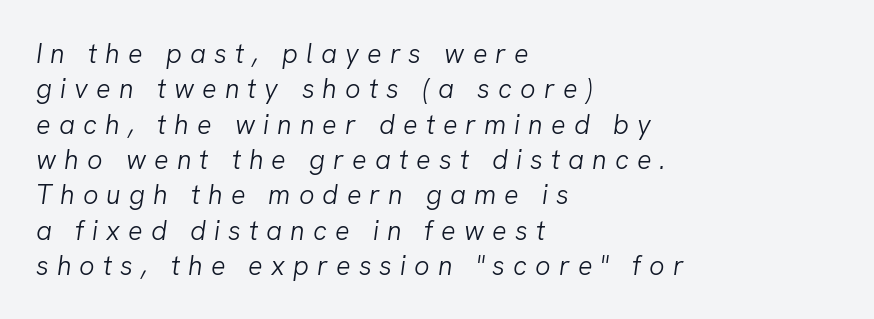
Q: Is the text bold? A: No.
Q: Is the text italic (slanted)? A: Yes, it leans right by about 8 degrees.
Q: Is the text underlined? A: No.
Q: How is the paragraph aligned? A: Left-aligned.
Q: Is the spacing between letters normal or unusually wide? A: Unusually wide.
Q: Is the spacing between lines tight, normal or loose? A: Normal.
